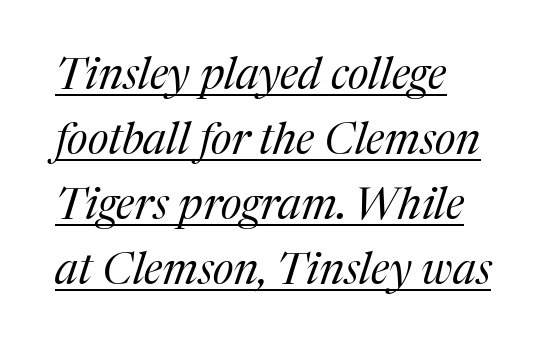
The image shows 44 px regular-weight serif type, italic (leaning right); set left-aligned, normal line spacing (1.48x), normal letter spacing, underlined; medium stroke contrast and a medium x-height.
